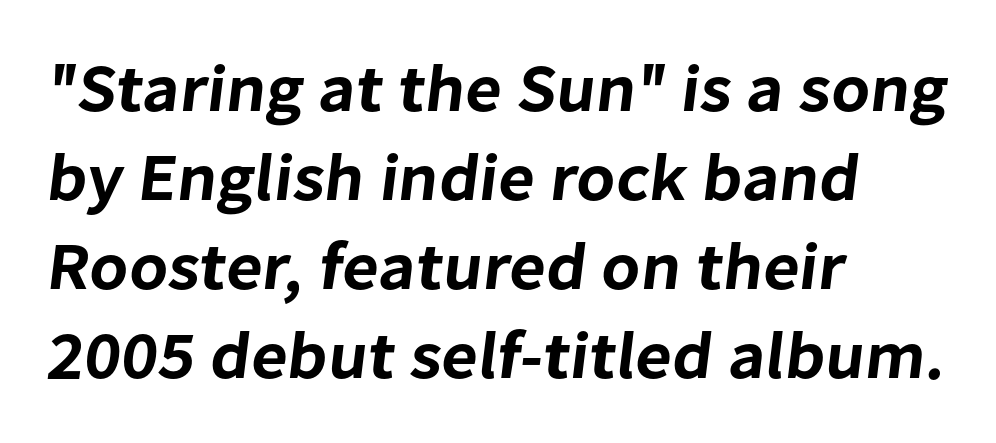
Q: Is the typeface a serif or a sans-serif typeface? A: Sans-serif.
Q: Is the text underlined? A: No.
Q: How is the paragraph aligned? A: Left-aligned.
Q: Is the spacing between letters normal or unusually wide? A: Normal.
Q: Is the spacing between lines tight, normal or loose? A: Normal.
Q: Width (condensed, normal, or wide)? A: Normal.
Q: Stroke contrast? A: Low.
Q: x-height? A: Medium.
Q: Monospaced? A: No.
